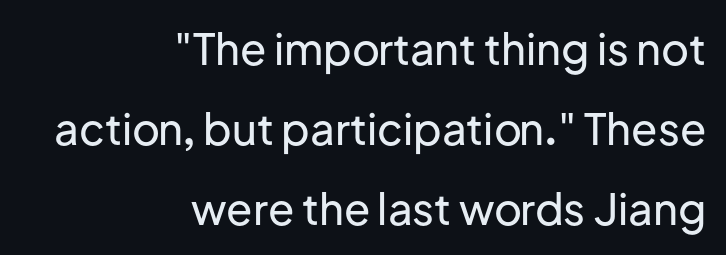
Q: Is the text italic (slanted)? A: No, it is upright.
Q: Is the typeface a serif or a sans-serif typeface? A: Sans-serif.
Q: Is the text underlined? A: No.
Q: How is the paragraph aligned? A: Right-aligned.
Q: Is the spacing between letters normal or unusually wide? A: Normal.
Q: Width (condensed, normal, or wide)? A: Normal.
Q: Stroke contrast? A: Low.
Q: x-height? A: Medium.
Q: Monospaced? A: No.
